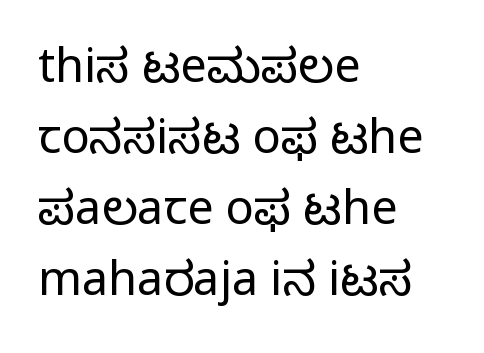
Q: Is the text bold? A: No.
Q: Is the text italic (slanted)? A: No, it is upright.
Q: Is the typeface a serif or a sans-serif typeface? A: Sans-serif.
Q: Is the text underlined? A: No.
Q: How is the paragraph aligned? A: Left-aligned.
Q: Is the spacing between letters normal or unusually wide? A: Normal.
Q: Is the spacing between lines tight, normal or loose? A: Normal.
Q: Width (condensed, normal, or wide)? A: Normal.
Q: Stroke contrast? A: Low.
Q: x-height? A: Medium.
Q: Monospaced? A: No.
